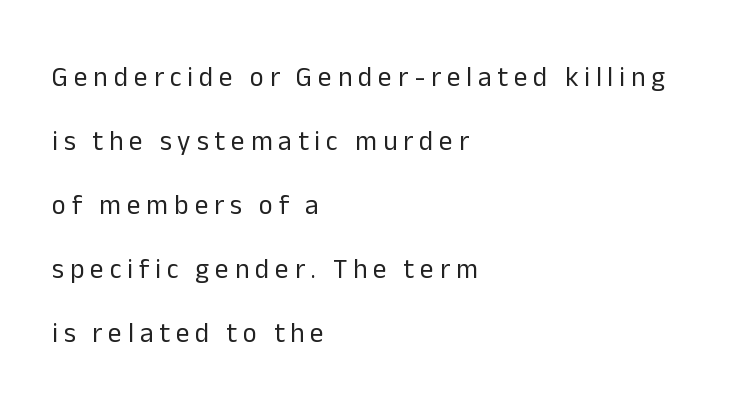
The image shows 27 px text type, upright; set left-aligned, loose line spacing (2.37x), unusually wide letter spacing (+0.22 em), not underlined.
